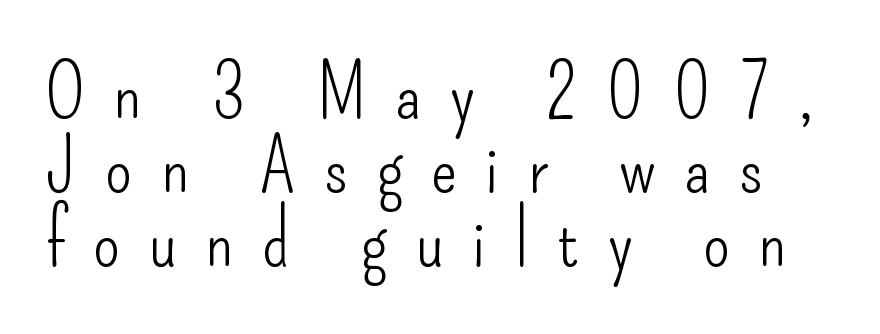
Q: Is the text bold? A: No.
Q: Is the text italic (slanted)? A: No, it is upright.
Q: Is the typeface a serif or a sans-serif typeface? A: Sans-serif.
Q: Is the text underlined? A: No.
Q: Is the spacing between letters normal or unusually wide? A: Unusually wide.
Q: Is the spacing between lines tight, normal or loose? A: Tight.
Q: Width (condensed, normal, or wide)? A: Condensed.
Q: Stroke contrast? A: Low.
Q: x-height? A: Small.
Q: Monospaced? A: No.
